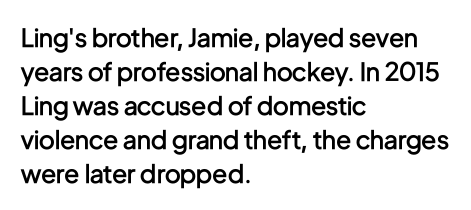
Q: Is the text bold? A: Semi-bold.
Q: Is the text italic (slanted)? A: No, it is upright.
Q: Is the text underlined? A: No.
Q: How is the paragraph aligned? A: Left-aligned.
Q: Is the spacing between letters normal or unusually wide? A: Normal.
Q: Is the spacing between lines tight, normal or loose? A: Normal.
